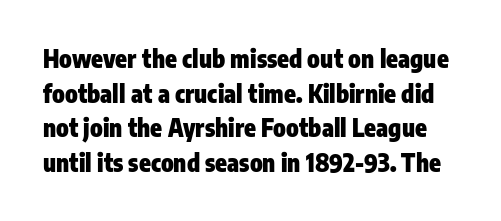
Q: Is the text bold? A: Yes.
Q: Is the text italic (slanted)? A: No, it is upright.
Q: Is the text underlined? A: No.
Q: Is the spacing between letters normal or unusually wide? A: Normal.
Q: Is the spacing between lines tight, normal or loose? A: Normal.
